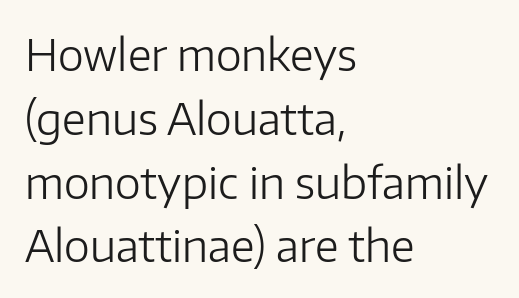
{"serif": "no", "italic": "no", "bold": "no", "weight": "light", "width": "normal", "stroke_contrast": "low", "x_height": "medium", "monospaced": "no", "underline": "no", "align": "left", "line_spacing": "normal", "line_spacing_ratio": 1.45, "letter_spacing": "normal", "letter_spacing_em": 0.0, "glyph_px": 44}
